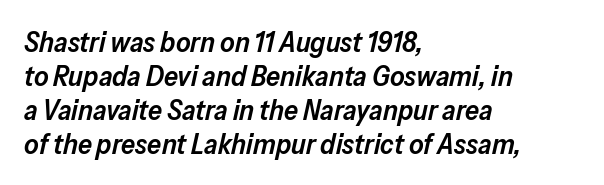
Q: Is the text bold? A: Semi-bold.
Q: Is the text italic (slanted)? A: Yes, it leans right by about 13 degrees.
Q: Is the text underlined? A: No.
Q: How is the paragraph aligned? A: Left-aligned.
Q: Is the spacing between letters normal or unusually wide? A: Normal.
Q: Width (condensed, normal, or wide)? A: Normal.
Q: Stroke contrast? A: Low.
Q: x-height? A: Medium.
Q: Monospaced? A: No.
